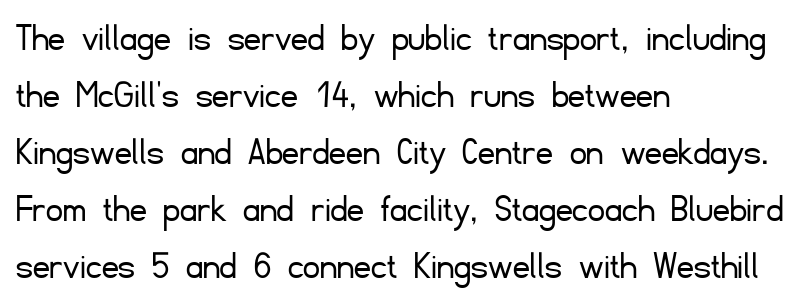
{"serif": "no", "italic": "no", "bold": "no", "weight": "light", "width": "normal", "stroke_contrast": "low", "x_height": "small", "monospaced": "no", "underline": "no", "align": "left", "line_spacing": "normal", "line_spacing_ratio": 1.39, "letter_spacing": "normal", "letter_spacing_em": 0.0, "glyph_px": 41}
